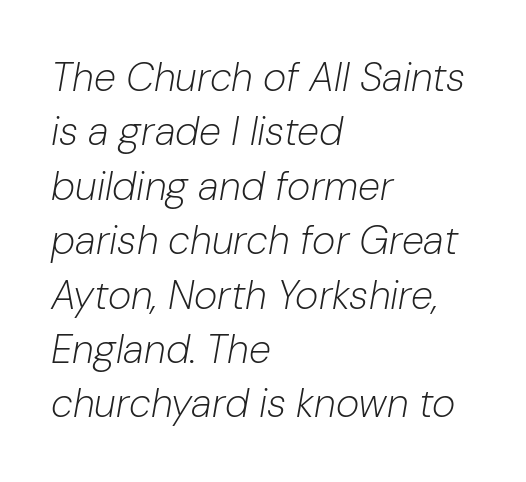
The image shows 40 px light type, italic (leaning right); set left-aligned, normal line spacing (1.36x), normal letter spacing, not underlined; low stroke contrast and a medium x-height.
